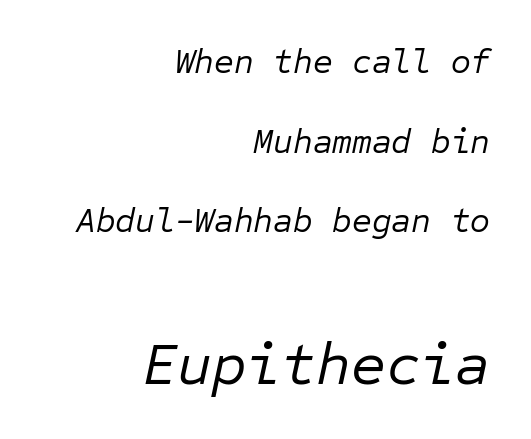
Visually the block forms a straight wall on the right and a jagged coastline on the left. A clean baseline with only descenders dipping below it. Quick note: interline space is abundant. Style check: oblique. Think of a typewriter: that constant character pitch is what you see here.
